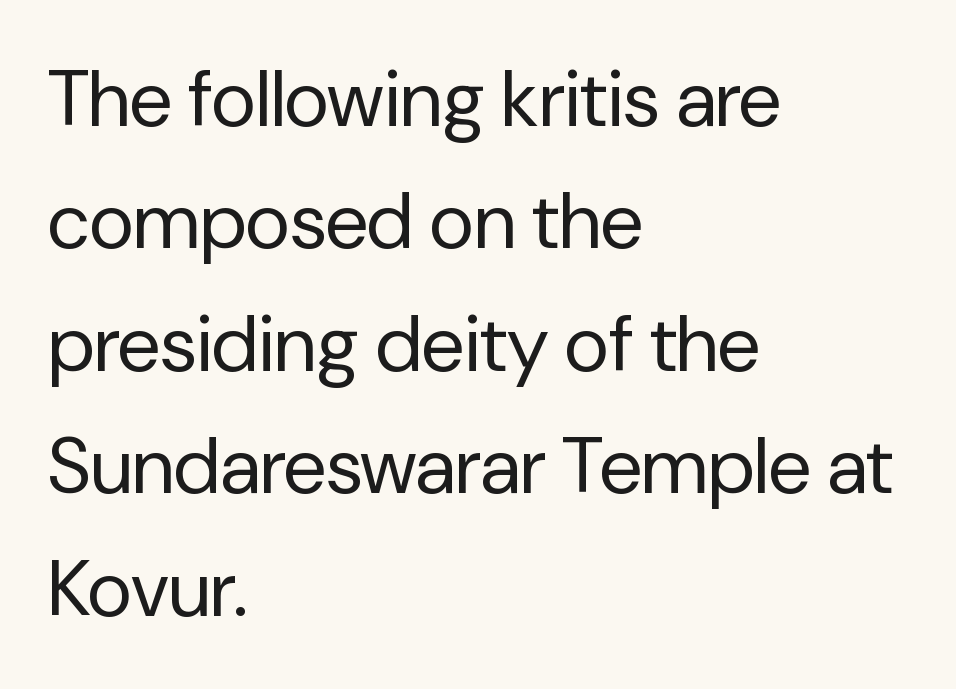
The image shows 78 px regular-weight sans-serif type, upright; set left-aligned, normal line spacing (1.57x), normal letter spacing, not underlined; low stroke contrast and a medium x-height.
